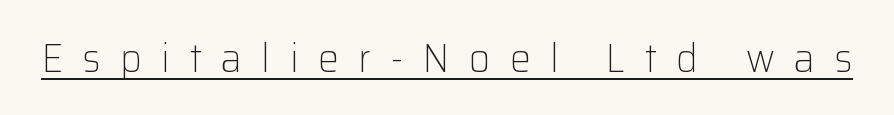
Q: Is the text bold? A: No.
Q: Is the text italic (slanted)? A: No, it is upright.
Q: Is the typeface a serif or a sans-serif typeface? A: Sans-serif.
Q: Is the text underlined? A: Yes.
Q: Is the spacing between letters normal or unusually wide? A: Unusually wide.
Q: Width (condensed, normal, or wide)? A: Normal.
Q: Stroke contrast? A: Low.
Q: x-height? A: Medium.
Q: Monospaced? A: No.
